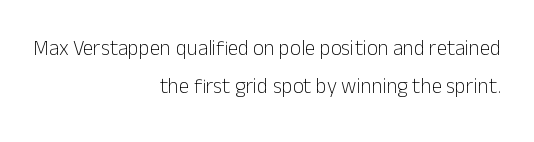
The image shows 21 px text type, upright; set right-aligned, line spacing 1.81x, normal letter spacing, not underlined.
